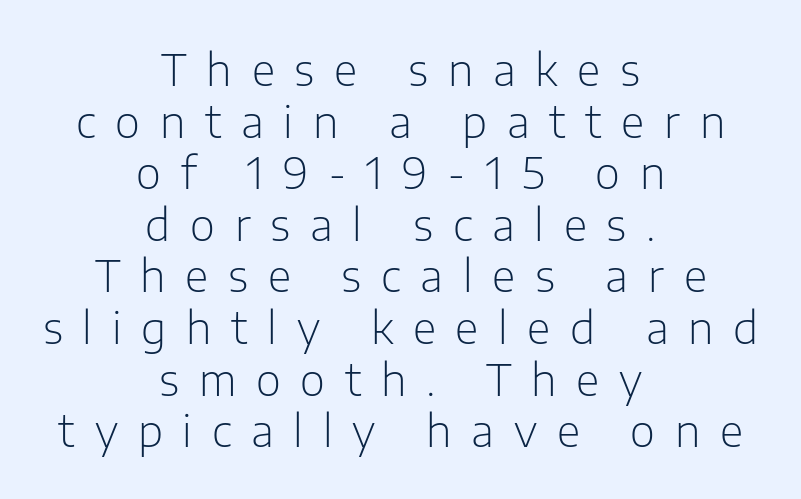
{"serif": "no", "italic": "no", "bold": "no", "weight": "light", "width": "normal", "stroke_contrast": "low", "x_height": "medium", "monospaced": "no", "underline": "no", "align": "center", "line_spacing_ratio": 1.2, "letter_spacing": "wide", "letter_spacing_em": 0.46, "glyph_px": 43}
